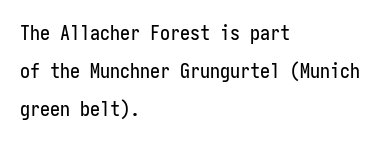
Q: Is the text italic (slanted)? A: No, it is upright.
Q: Is the text underlined? A: No.
Q: How is the paragraph aligned? A: Left-aligned.
Q: Is the spacing between letters normal or unusually wide? A: Normal.
